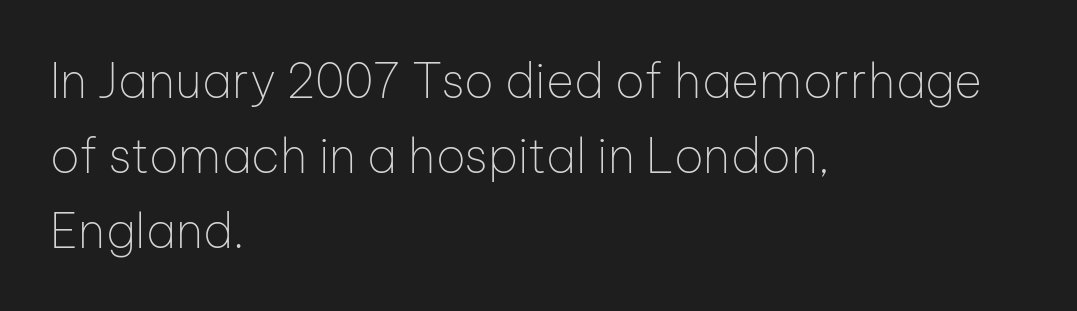
The typesetter chose a ragged-right arrangement here. Does the leading feel generous? No, just average. A sans-serif font was chosen for this passage. Stroke mass is kept to a normal reading level or below. Standard letterfit; no display-style spreading of the glyphs. The passage shown is not underscored anywhere.
